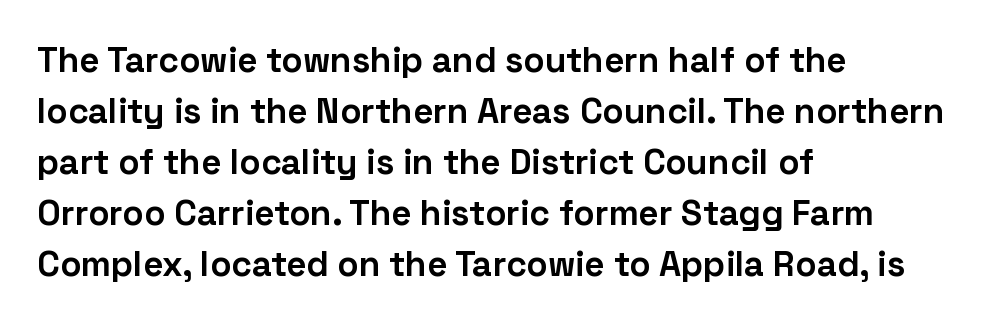
What's the leading like? Ordinary, nothing unusual. Pretty heavy lettering here — definitely bold. Serif or sans? Sans — the stroke terminals are bare. Do the characters align in a grid? No, the font is proportional. These lines are set flush left with a ragged right edge. No word sits above an underline.
